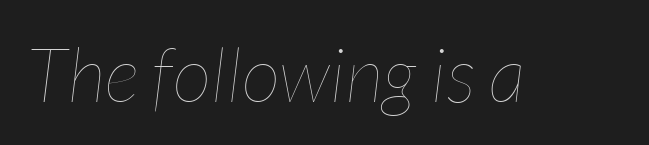
{"italic": "yes", "lean": "right", "slant_degrees": 7, "bold": "no", "weight": "thin", "width": "condensed", "stroke_contrast": "low", "x_height": "medium", "monospaced": "no", "underline": "no", "letter_spacing": "normal", "letter_spacing_em": 0.0, "glyph_px": 76}
